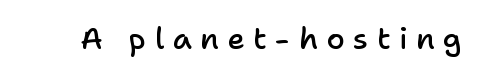
{"serif": "no", "italic": "no", "bold": "semi", "weight": "semibold", "width": "normal", "stroke_contrast": "low", "x_height": "medium", "monospaced": "no", "underline": "no", "letter_spacing": "wide", "letter_spacing_em": 0.28, "glyph_px": 30}
